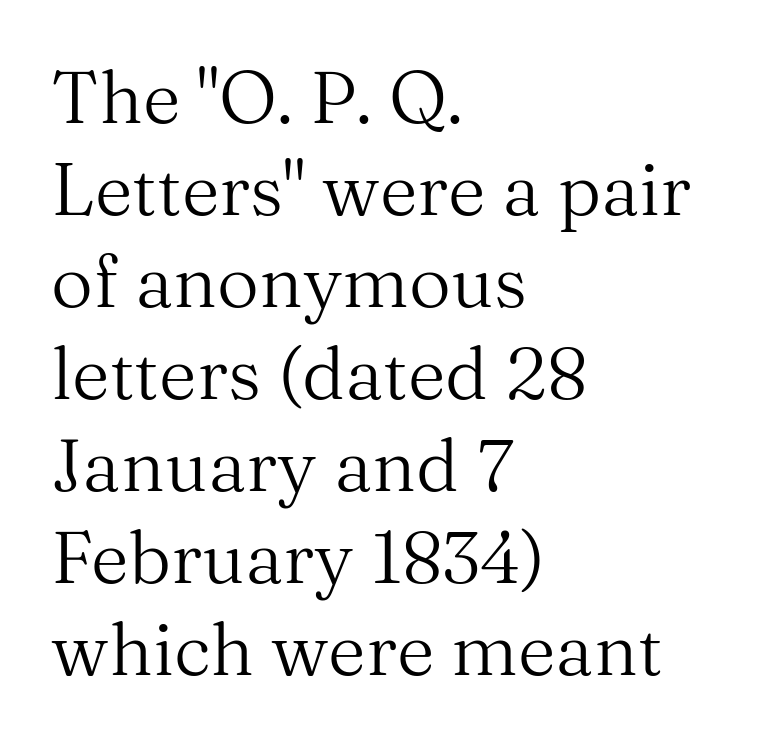
The rendering uses a moderate line-height, typical for paragraphs. Tall strokes in this sample are plumb rather than angled. Only glyphs here, with clear space below each row. Every row of glyphs begins at an identical x-position on the left.
